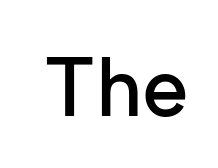
Q: Is the text bold? A: Semi-bold.
Q: Is the text italic (slanted)? A: No, it is upright.
Q: Is the typeface a serif or a sans-serif typeface? A: Sans-serif.
Q: Is the text underlined? A: No.
Q: Is the spacing between letters normal or unusually wide? A: Normal.
Q: Width (condensed, normal, or wide)? A: Normal.
Q: Stroke contrast? A: Low.
Q: x-height? A: Medium.
Q: Monospaced? A: No.
